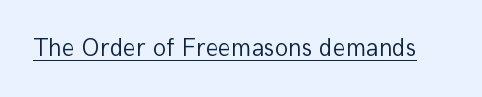
{"italic": "no", "bold": "no", "underline": "yes", "letter_spacing": "normal", "letter_spacing_em": 0.0, "glyph_px": 25}
